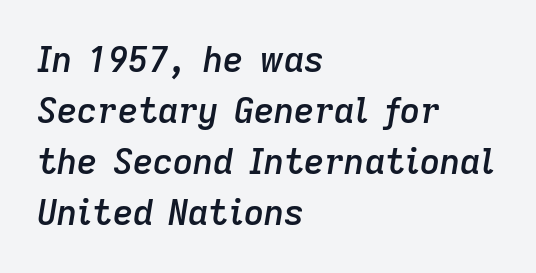
The image shows 35 px semibold type, italic (leaning right); set left-aligned, normal line spacing (1.46x), normal letter spacing, not underlined; low stroke contrast and a medium x-height.
